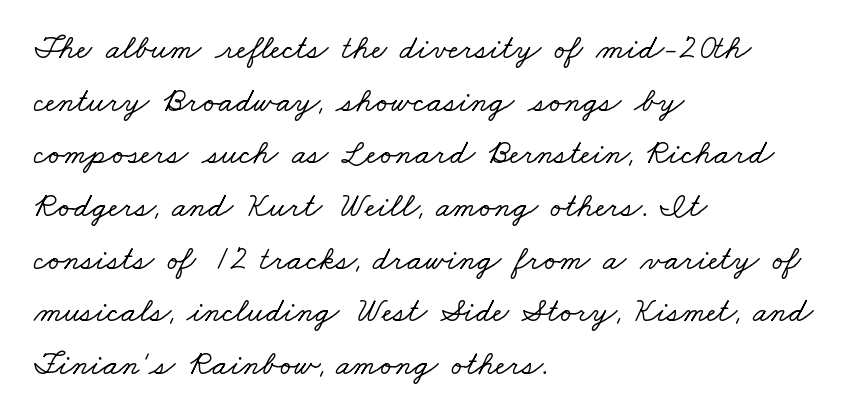
Standard letterfit; no display-style spreading of the glyphs. Leading: standard. A serif font was chosen for this passage. Is this a fixed-width face? No — the glyphs have proportional, varying widths.
